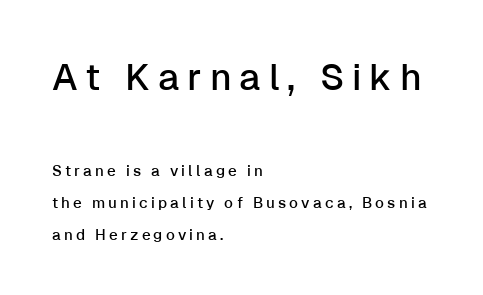
The image shows 37 px sans-serif type, upright; set left-aligned, loose line spacing (2.12x), unusually wide letter spacing (+0.21 em), not underlined; the first (top) block is 2.47x larger; low stroke contrast and a medium x-height.
